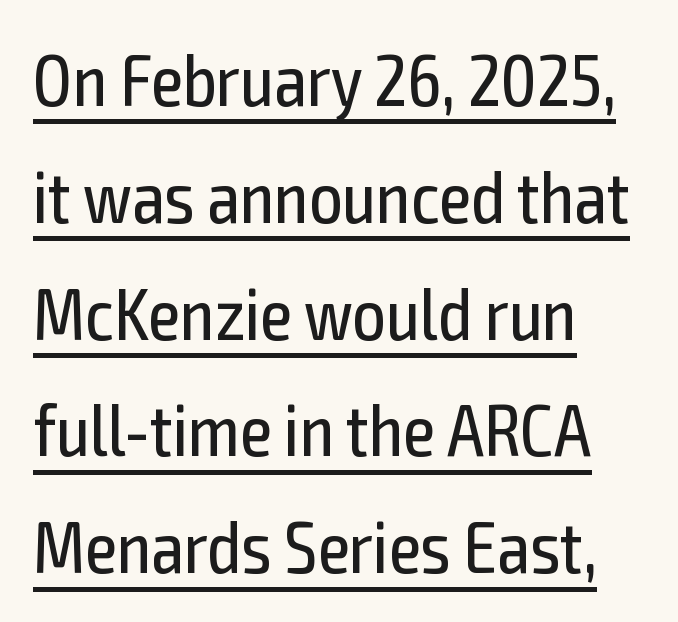
Q: Is the text bold? A: No.
Q: Is the text italic (slanted)? A: No, it is upright.
Q: Is the typeface a serif or a sans-serif typeface? A: Sans-serif.
Q: Is the text underlined? A: Yes.
Q: How is the paragraph aligned? A: Left-aligned.
Q: Is the spacing between letters normal or unusually wide? A: Normal.
Q: Is the spacing between lines tight, normal or loose? A: Normal.
Q: Width (condensed, normal, or wide)? A: Condensed.
Q: x-height? A: Medium.
Q: Monospaced? A: No.
